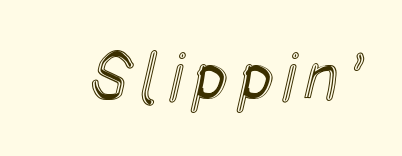
Q: Is the text italic (slanted)? A: Yes.
Q: Is the text underlined? A: No.
Q: Width (condensed, normal, or wide)? A: Condensed.
Q: x-height? A: Large.
Q: Monospaced? A: No.
